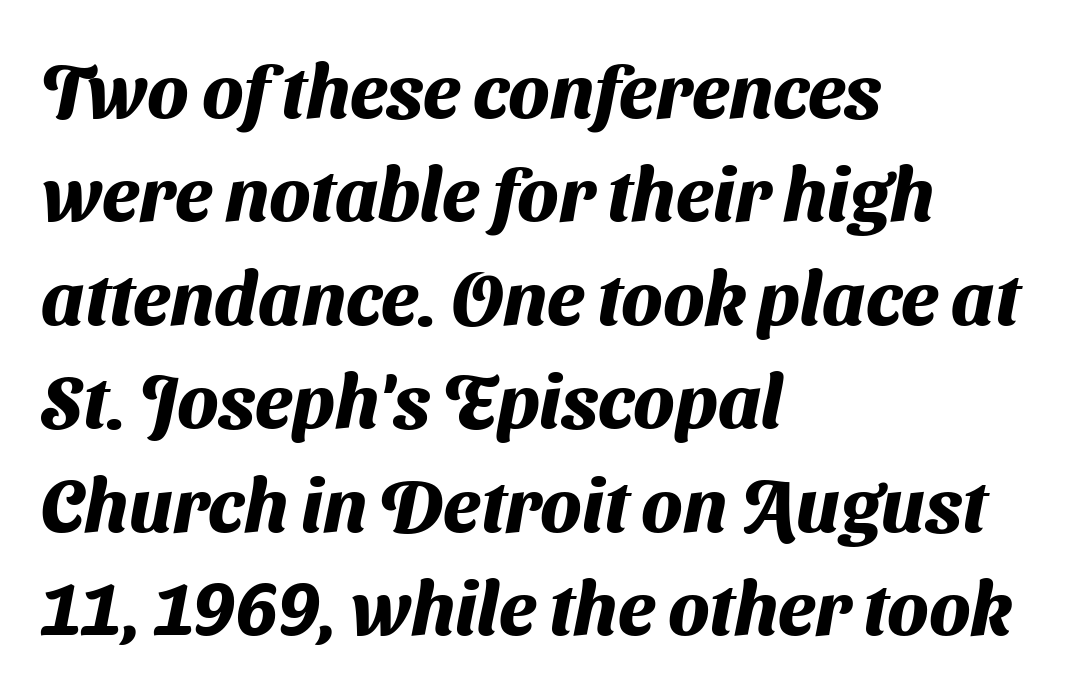
{"serif": "no", "bold": "yes", "weight": "heavy", "width": "normal", "stroke_contrast": "medium", "x_height": "medium", "monospaced": "no", "underline": "no", "align": "left", "line_spacing": "normal", "line_spacing_ratio": 1.38, "letter_spacing": "normal", "letter_spacing_em": 0.0, "glyph_px": 75}
